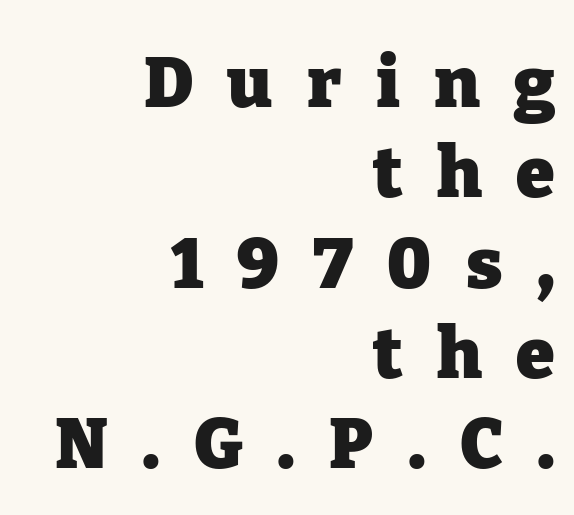
{"serif": "yes", "italic": "no", "bold": "yes", "weight": "heavy", "width": "normal", "stroke_contrast": "low", "x_height": "medium", "monospaced": "no", "underline": "no", "align": "right", "line_spacing": "normal", "line_spacing_ratio": 1.29, "letter_spacing": "wide", "letter_spacing_em": 0.49, "glyph_px": 70}
